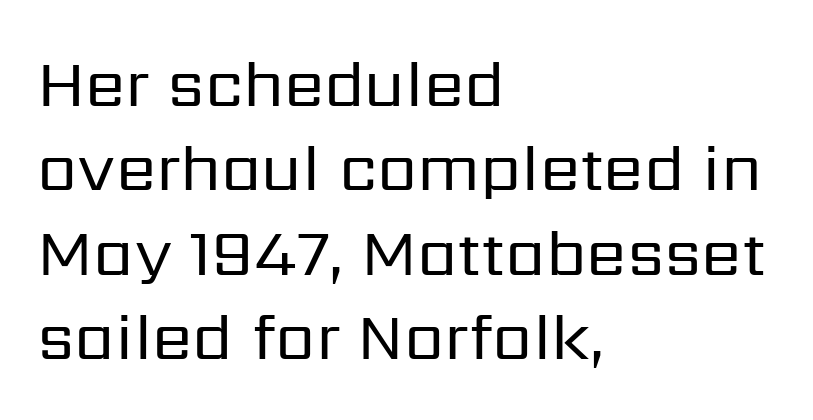
The font family rendered here belongs to the sans-serif group. Only glyphs here, with clear space below each row. The passage shown is not bold in any degree. Letter spacing: default. Is the block centered? No — it sits flush against the left margin. The specimen reads as upright at a glance.
